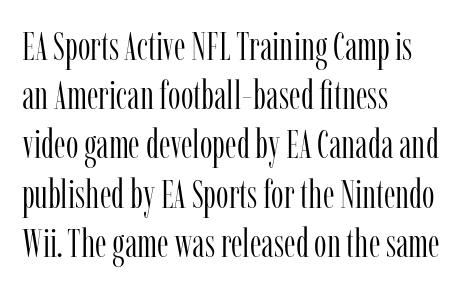
{"serif": "yes", "italic": "no", "bold": "no", "weight": "light", "width": "condensed", "stroke_contrast": "low", "x_height": "medium", "monospaced": "no", "underline": "no", "align": "left", "line_spacing_ratio": 1.23, "letter_spacing": "normal", "letter_spacing_em": 0.0, "glyph_px": 40}
